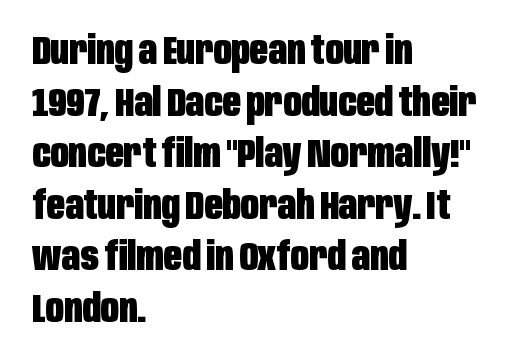
The image shows 40 px heavy, condensed sans-serif type, upright; set left-aligned, normal line spacing (1.29x), normal letter spacing, not underlined; low stroke contrast and a large x-height.
